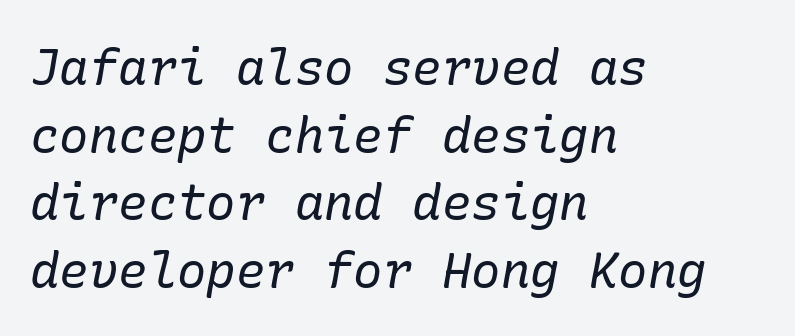
Q: Is the text bold? A: No.
Q: Is the text italic (slanted)? A: Yes, it leans right by about 10 degrees.
Q: Is the typeface a serif or a sans-serif typeface? A: Sans-serif.
Q: Is the text underlined? A: No.
Q: How is the paragraph aligned? A: Left-aligned.
Q: Is the spacing between letters normal or unusually wide? A: Normal.
Q: Is the spacing between lines tight, normal or loose? A: Normal.
Q: Width (condensed, normal, or wide)? A: Normal.
Q: Stroke contrast? A: Low.
Q: x-height? A: Medium.
